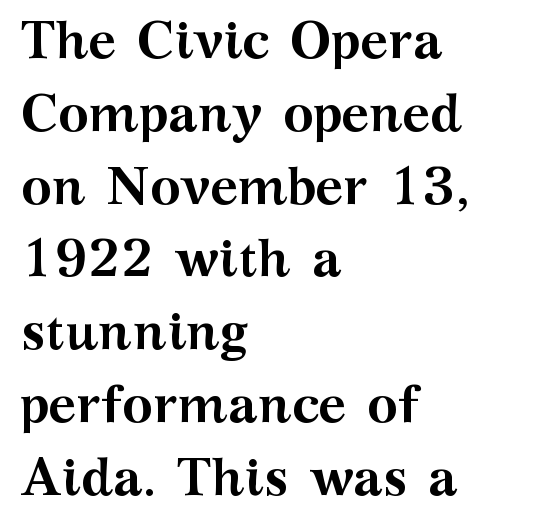
The image shows 52 px semibold, wide serif type, upright; set left-aligned, normal line spacing (1.4x), normal letter spacing, not underlined; medium stroke contrast and a medium x-height.
